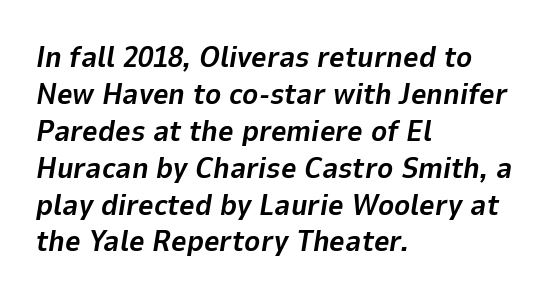
Q: Is the text bold? A: Yes.
Q: Is the text italic (slanted)? A: Yes, it leans right by about 9 degrees.
Q: Is the text underlined? A: No.
Q: How is the paragraph aligned? A: Left-aligned.
Q: Is the spacing between letters normal or unusually wide? A: Normal.
Q: Width (condensed, normal, or wide)? A: Normal.
Q: Stroke contrast? A: Low.
Q: x-height? A: Medium.
Q: Monospaced? A: No.
